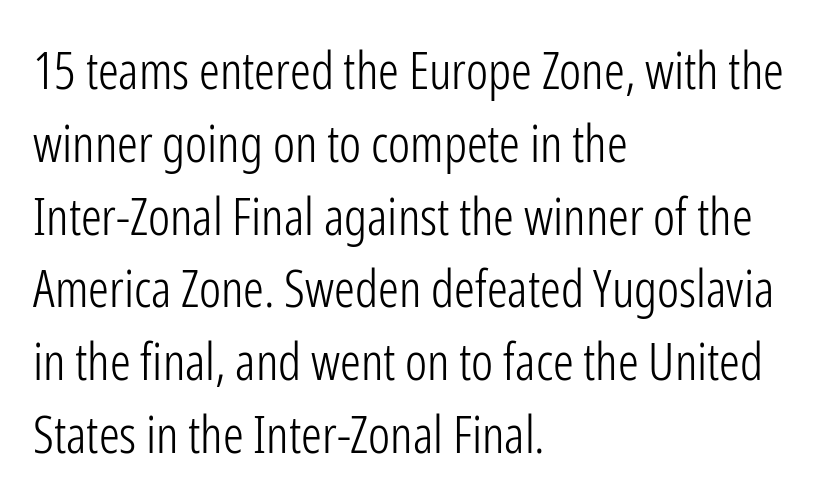
Q: Is the text bold? A: No.
Q: Is the text italic (slanted)? A: No, it is upright.
Q: Is the typeface a serif or a sans-serif typeface? A: Sans-serif.
Q: Is the text underlined? A: No.
Q: How is the paragraph aligned? A: Left-aligned.
Q: Is the spacing between letters normal or unusually wide? A: Normal.
Q: Is the spacing between lines tight, normal or loose? A: Normal.
Q: Width (condensed, normal, or wide)? A: Condensed.
Q: Stroke contrast? A: Low.
Q: x-height? A: Medium.
Q: Monospaced? A: No.
